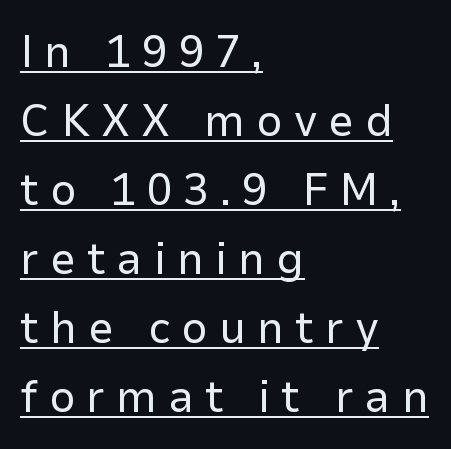
{"serif": "no", "italic": "no", "bold": "no", "weight": "regular", "width": "normal", "stroke_contrast": "low", "x_height": "medium", "monospaced": "no", "underline": "yes", "align": "left", "line_spacing": "normal", "line_spacing_ratio": 1.5, "letter_spacing": "wide", "letter_spacing_em": 0.24, "glyph_px": 46}
